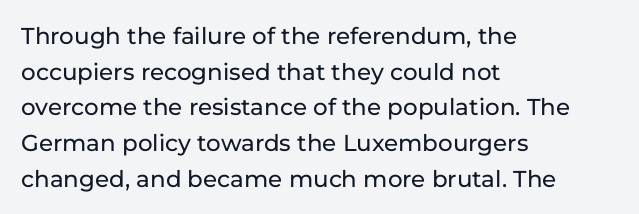
Every row of glyphs begins at an identical x-position on the left. The passage shown has conventional tracking throughout. A typesetter would mark this as roman, not italic. Letters rest on an invisible, unmarked baseline. In terms of leading, this rendering sits right in the middle.
